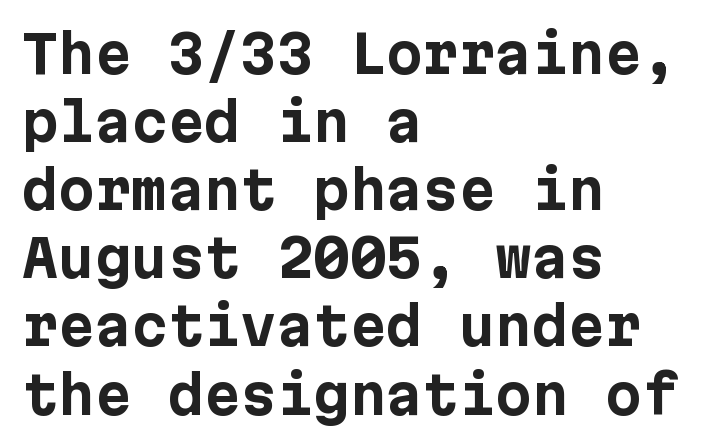
What kind of face is this? One without serifs — a sans. The face used here is rendered with its standard letterfit. A full-strength bold gives these letters their thick strokes. Leftover space on each line is placed entirely after the last word. The words here are not underlined.
